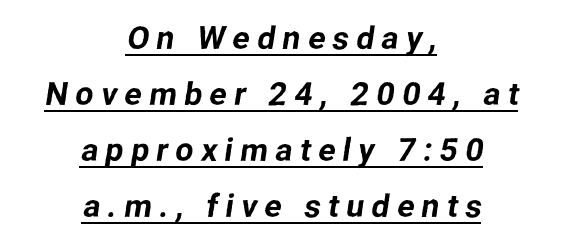
Casual observation: everything's sitting right in the middle. Note the varied advance widths — an 'i' is clearly narrower than an 'm'. Serif or sans? Sans — the stroke terminals are bare. Has an underline been added? It has. Spacing between characters has been opened up far beyond the box default.
